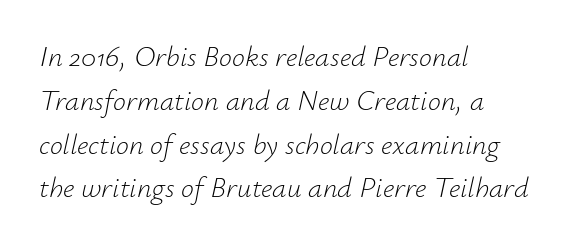
The image shows 29 px light type, italic (leaning right); set left-aligned, normal line spacing (1.51x), normal letter spacing, not underlined; low stroke contrast and a small x-height.
